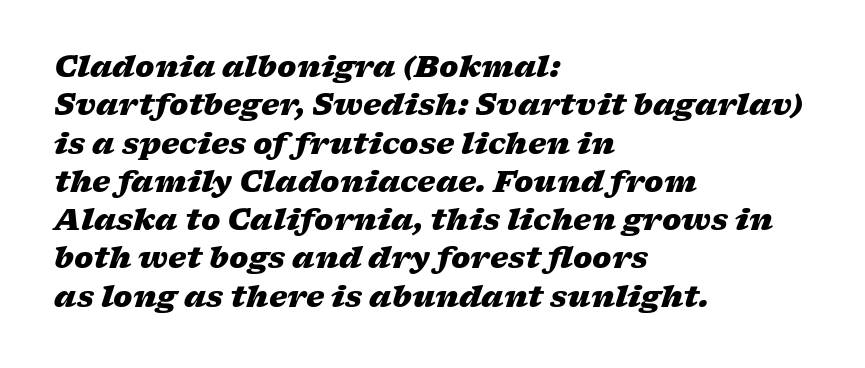
The image shows 29 px heavy, wide type, italic (leaning right); set left-aligned, normal line spacing (1.32x), normal letter spacing, not underlined; low stroke contrast and a medium x-height.
